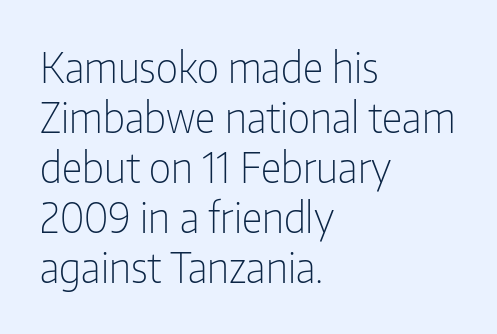
Q: Is the text bold? A: No.
Q: Is the text italic (slanted)? A: No, it is upright.
Q: Is the typeface a serif or a sans-serif typeface? A: Sans-serif.
Q: Is the text underlined? A: No.
Q: How is the paragraph aligned? A: Left-aligned.
Q: Is the spacing between letters normal or unusually wide? A: Normal.
Q: Width (condensed, normal, or wide)? A: Condensed.
Q: Stroke contrast? A: Low.
Q: x-height? A: Medium.
Q: Monospaced? A: No.
